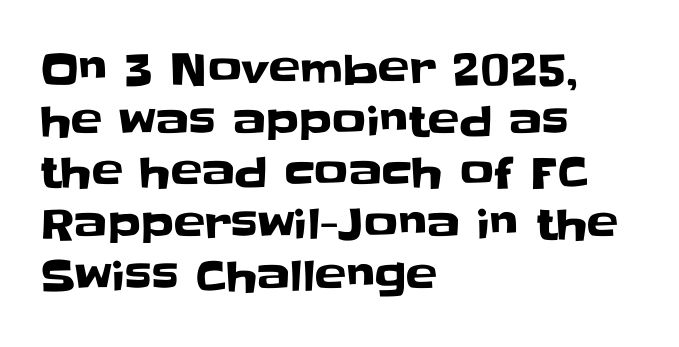
{"serif": "no", "italic": "no", "width": "normal", "stroke_contrast": "low", "x_height": "large", "monospaced": "no", "underline": "no", "align": "left", "line_spacing_ratio": 1.23, "letter_spacing": "normal", "letter_spacing_em": 0.0, "glyph_px": 42}
